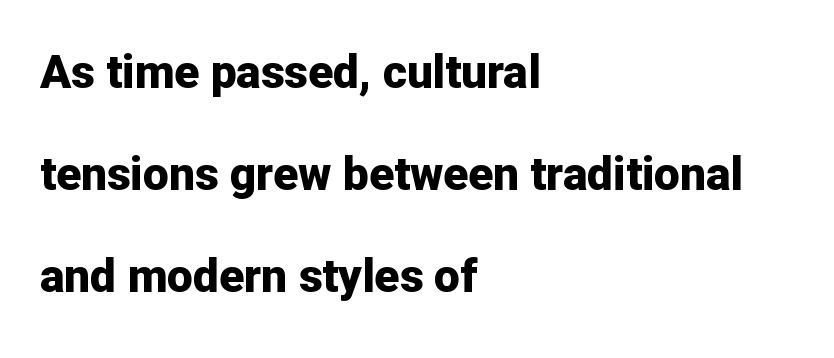
{"serif": "no", "italic": "no", "bold": "yes", "weight": "bold", "width": "normal", "stroke_contrast": "low", "x_height": "medium", "monospaced": "no", "underline": "no", "align": "left", "line_spacing": "loose", "line_spacing_ratio": 2.22, "letter_spacing": "normal", "letter_spacing_em": 0.0, "glyph_px": 46}
